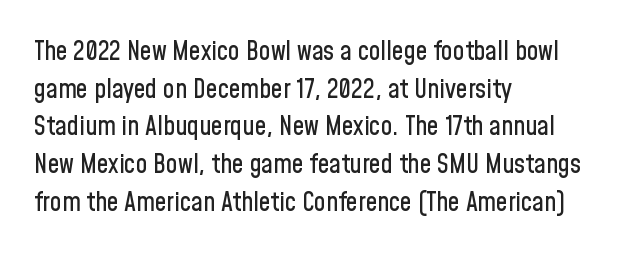
The image shows 26 px text type, upright; set left-aligned, normal line spacing (1.45x), normal letter spacing, not underlined.
